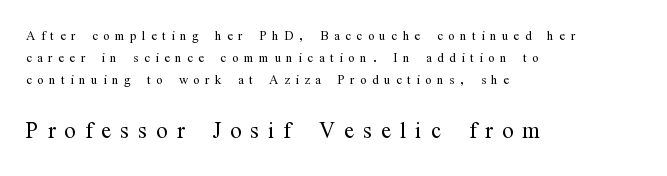
The image shows 29 px light, condensed serif type, upright; set left-aligned, normal line spacing (1.28x), unusually wide letter spacing (+0.32 em), not underlined; the second (bottom) block is 1.71x larger; medium stroke contrast and a medium x-height.
